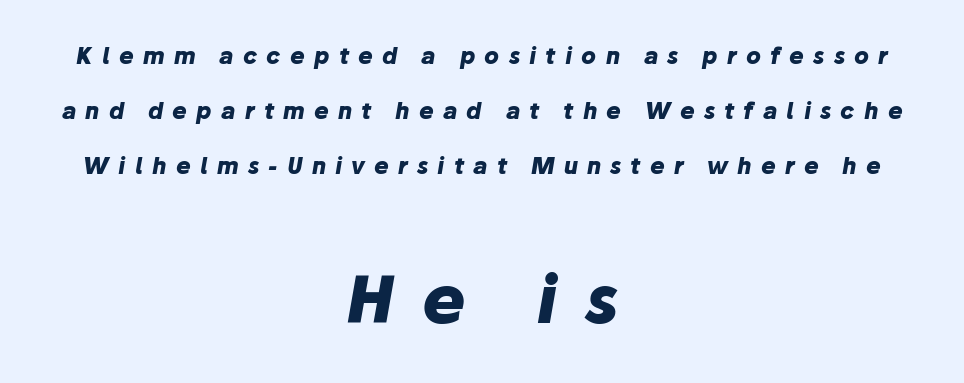
Is the letter spacing exaggerated? Yes — the characters are pushed far apart. The lettering tilts uniformly, giving the passage an italic look. Typesetter's note — lower block bumped up in size, upper block left smaller. The paragraph has two soft edges and a firm central axis.
